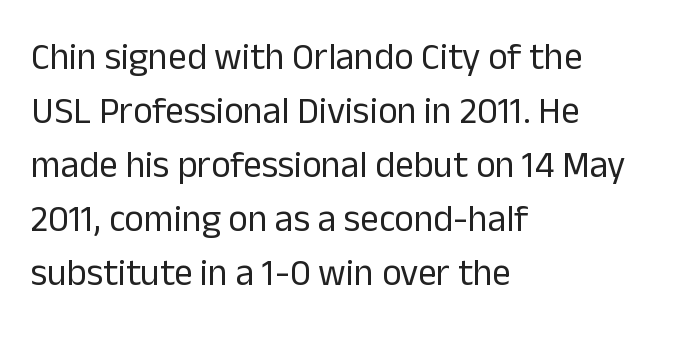
{"serif": "no", "italic": "no", "bold": "no", "weight": "regular", "width": "normal", "stroke_contrast": "low", "x_height": "medium", "monospaced": "no", "underline": "no", "align": "left", "line_spacing": "normal", "line_spacing_ratio": 1.46, "letter_spacing": "normal", "letter_spacing_em": 0.0, "glyph_px": 37}
